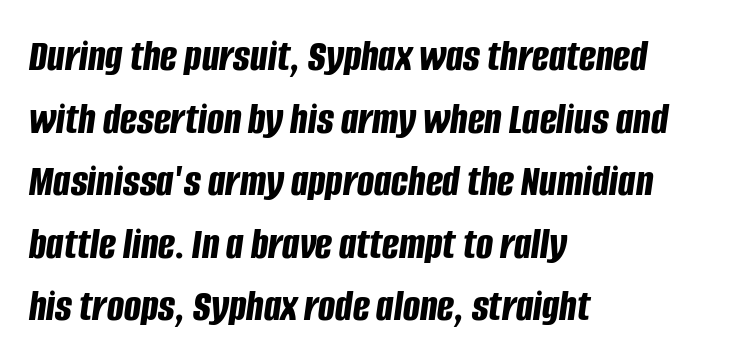
The image shows 45 px bold, condensed type, italic (leaning right); set left-aligned, normal line spacing (1.39x), normal letter spacing, not underlined; low stroke contrast and a large x-height.
